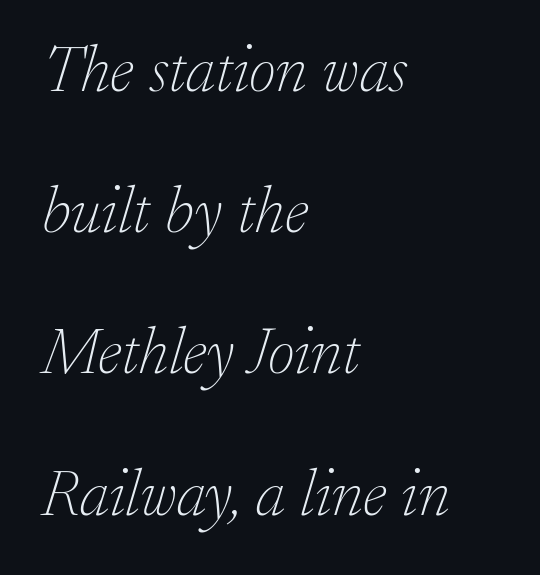
Letters rest on an invisible, unmarked baseline. Think of a printed novel: that variable character pitch is what you see here. This reads as an unemphasized weight, regular at the heaviest. Would a proofreader flag this as italicized? Yes.
